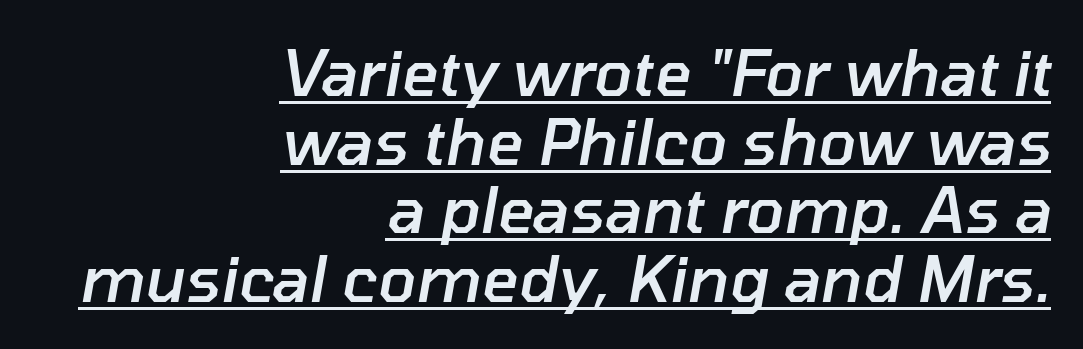
The image shows 63 px semibold type, italic (leaning right); set right-aligned, tight line spacing (1.09x), normal letter spacing, underlined; low stroke contrast and a medium x-height.
